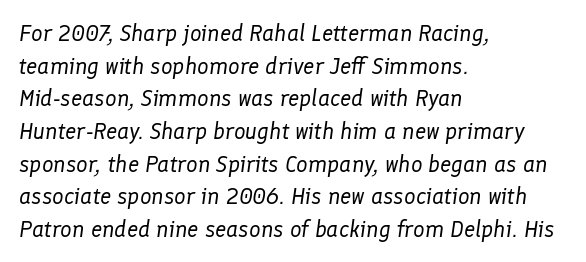
Q: Is the text bold? A: No.
Q: Is the text italic (slanted)? A: Yes, it leans right by about 8 degrees.
Q: Is the text underlined? A: No.
Q: How is the paragraph aligned? A: Left-aligned.
Q: Is the spacing between letters normal or unusually wide? A: Normal.
Q: Is the spacing between lines tight, normal or loose? A: Normal.
